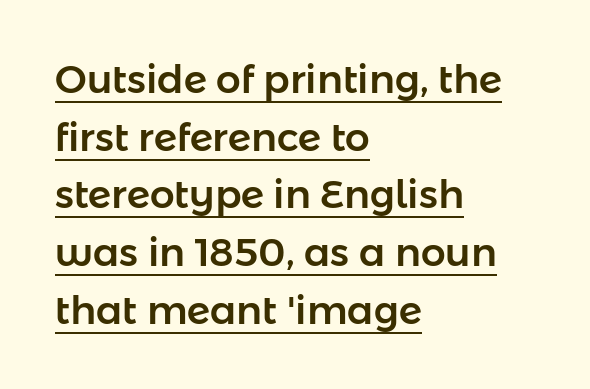
Q: Is the text italic (slanted)? A: No, it is upright.
Q: Is the typeface a serif or a sans-serif typeface? A: Sans-serif.
Q: Is the text underlined? A: Yes.
Q: How is the paragraph aligned? A: Left-aligned.
Q: Is the spacing between letters normal or unusually wide? A: Normal.
Q: Is the spacing between lines tight, normal or loose? A: Normal.
Q: Width (condensed, normal, or wide)? A: Normal.
Q: Stroke contrast? A: Low.
Q: x-height? A: Medium.
Q: Monospaced? A: No.
